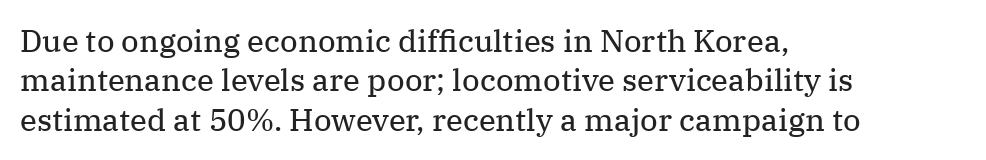
Is this a fixed-width face? No — the glyphs have proportional, varying widths. Summary of weight: not heavy and not bold. Unlike italic type, these characters show no tilt at all. This rendering employs a face with finishing strokes, i.e., a serif. Descender tails drop into unmarked territory. Whoever set this chose a conventional vertical rhythm.
